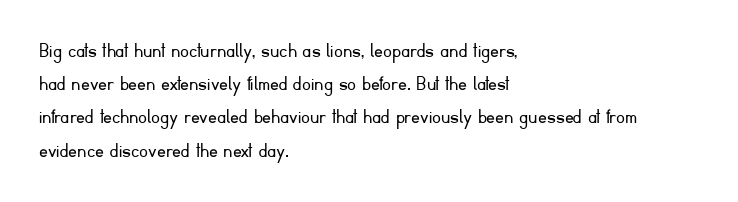
Tall strokes in this sample are plumb rather than angled. Weight: regular or lighter. Tracking value appears to be zero — textbook default spacing. The passage shown stacks its lines at a standard gap. The lines in this sample share a left origin and differ only in where they stop. Anything drawn beneath the words? Only blank space.
